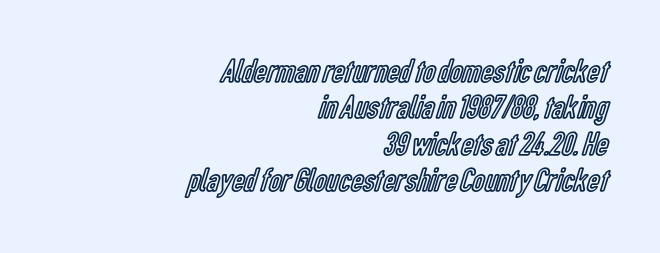
The image shows 34 px condensed type; set right-aligned, tight line spacing (1.07x), normal letter spacing, not underlined; a medium x-height.
